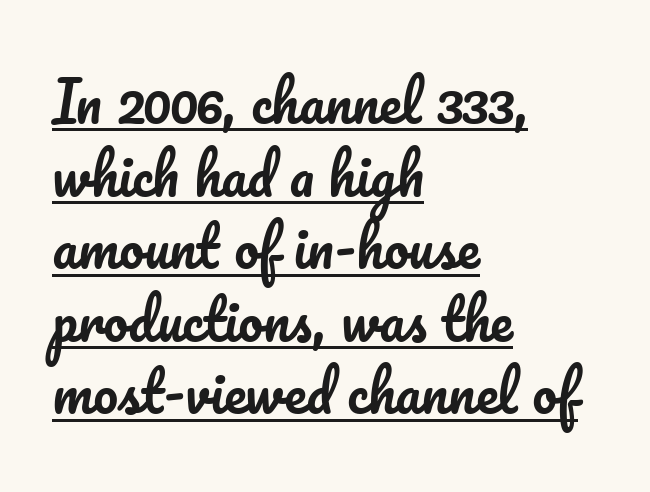
The words here are underlined. The rendering uses natural spacing where letterforms have individual widths. Reading down the column, the eye jumps a familiar distance to each next line.
